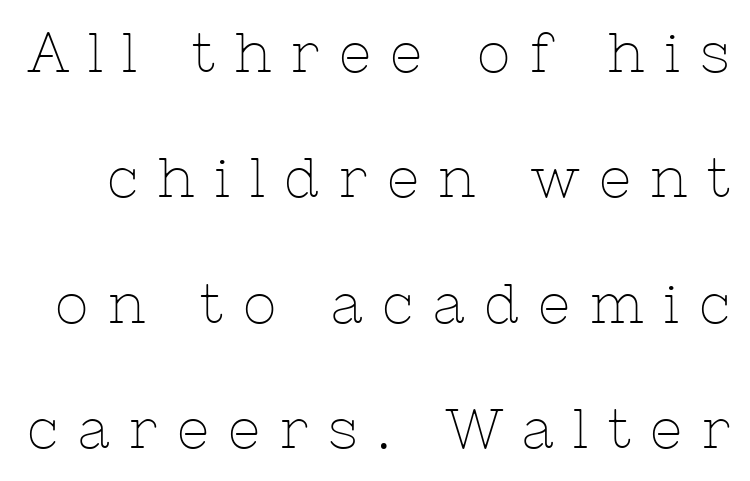
The image shows 56 px thin serif type, upright; set loose line spacing (2.24x), unusually wide letter spacing (+0.35 em), not underlined; low stroke contrast and a medium x-height.
